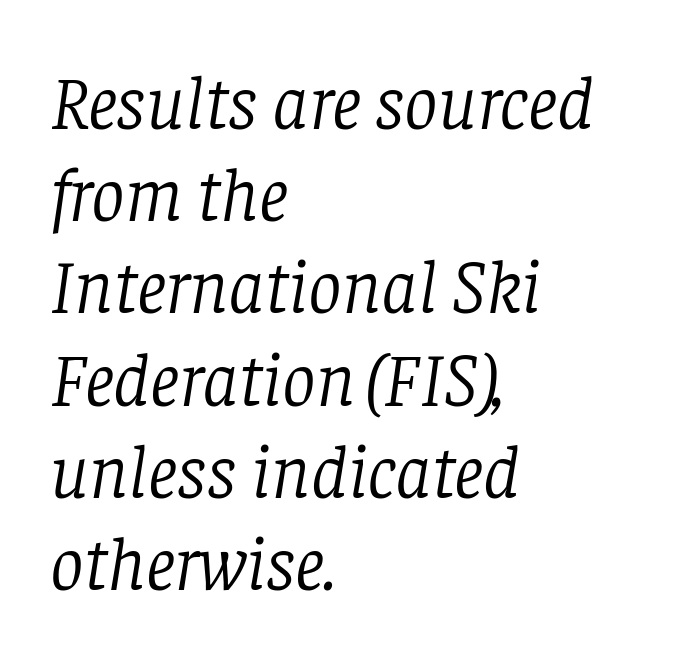
{"serif": "yes", "italic": "yes", "lean": "right", "slant_degrees": 8, "bold": "no", "weight": "light", "width": "normal", "stroke_contrast": "low", "x_height": "large", "monospaced": "no", "underline": "no", "align": "left", "line_spacing_ratio": 1.23, "letter_spacing": "normal", "letter_spacing_em": 0.0, "glyph_px": 75}
